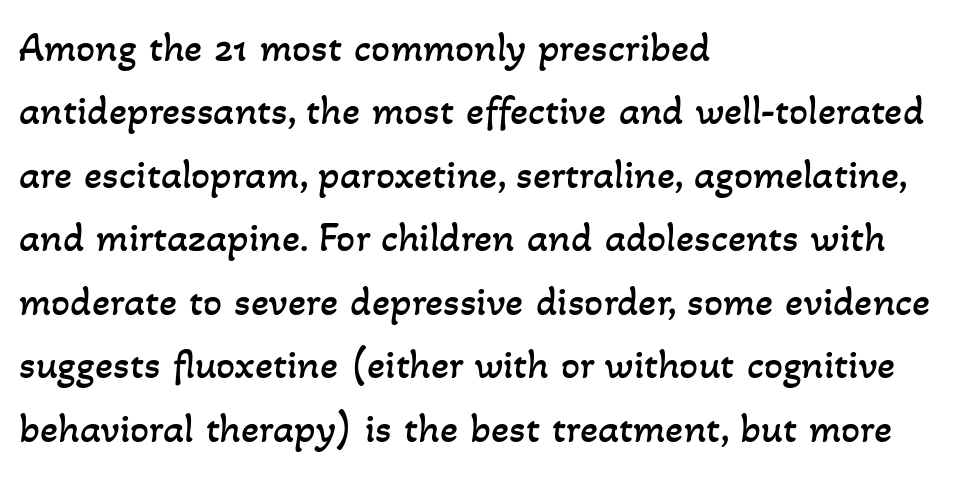
The image shows 42 px regular-weight type; set left-aligned, normal line spacing (1.51x), normal letter spacing, not underlined; low stroke contrast and a small x-height.
